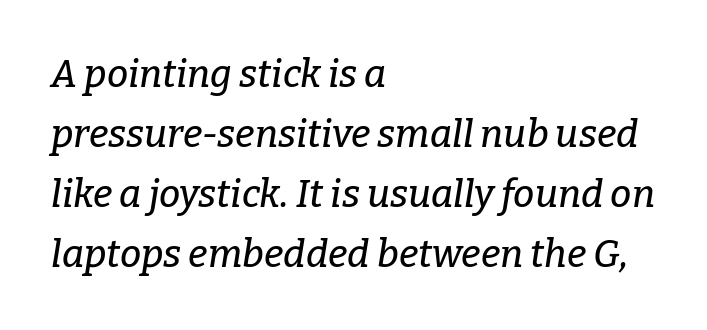
The image shows 38 px serif type, italic (leaning right); set left-aligned, normal line spacing (1.58x), normal letter spacing, not underlined; low stroke contrast and a medium x-height.
